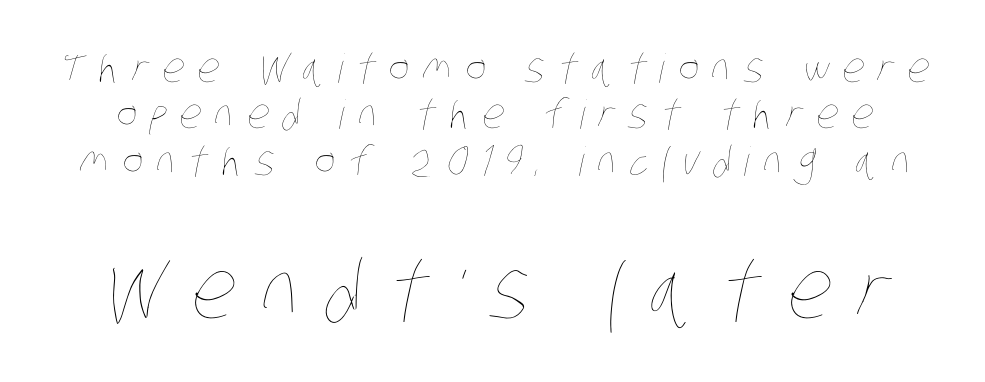
The image shows 80 px thin, condensed type; set line spacing 1.16x, unusually wide letter spacing (+0.33 em), not underlined; the second (bottom) block is 2.0x larger; low stroke contrast and a large x-height.
